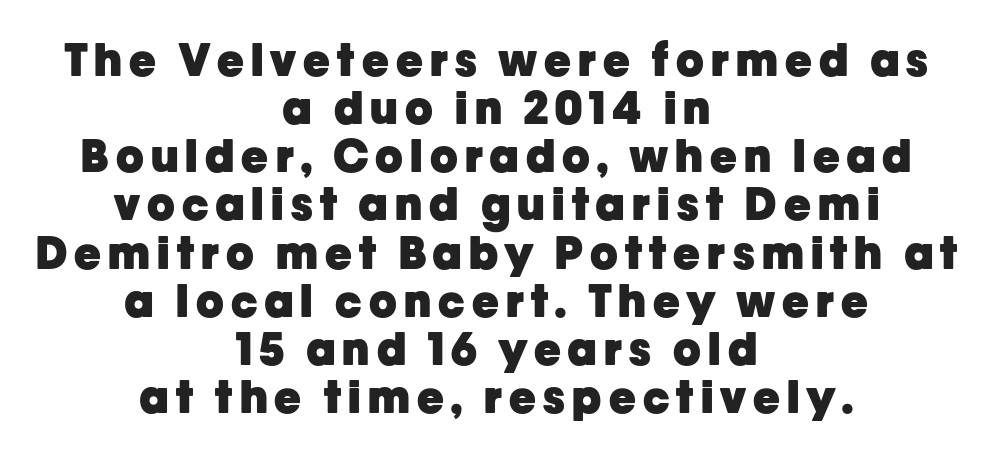
This is the regular roman posture of the typeface. The face used here is proportionally spaced, like ordinary book or web type. The area under the type is left untouched. These lines are composed in type without serifs. Each glyph is drawn with heavy, bold strokes.
